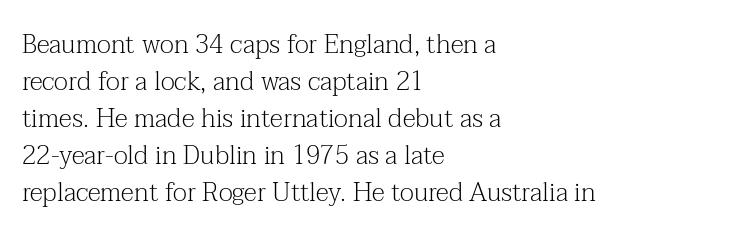
Rule under the text: the space is simply empty. The tracking reads as untouched default to a designer's eye. Compared with a typical body face, this is equally light or lighter still. A student would call this left alignment; a typographer would say flush left, rag right. The rows are spaced the way most documents space them.
